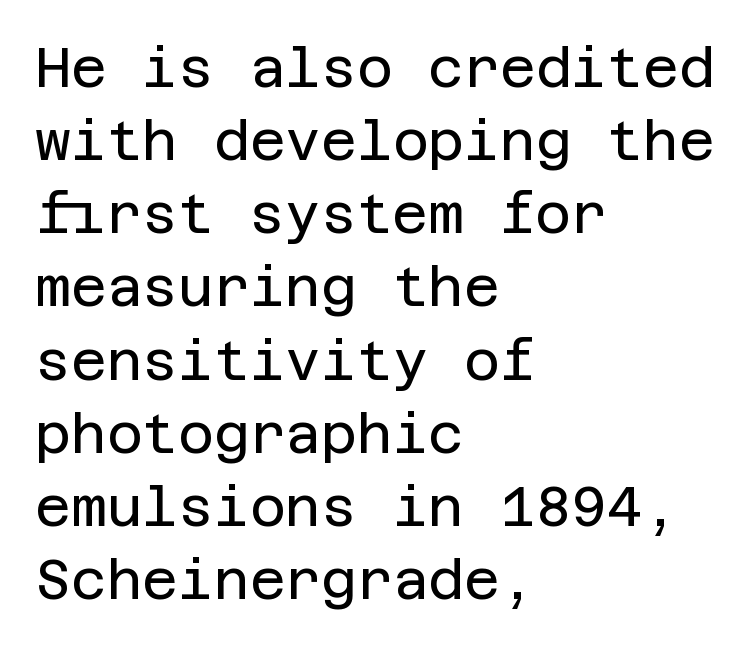
Q: Is the text bold? A: No.
Q: Is the text italic (slanted)? A: No, it is upright.
Q: Is the typeface a serif or a sans-serif typeface? A: Sans-serif.
Q: Is the text underlined? A: No.
Q: How is the paragraph aligned? A: Left-aligned.
Q: Is the spacing between letters normal or unusually wide? A: Normal.
Q: Is the spacing between lines tight, normal or loose? A: Normal.
Q: Width (condensed, normal, or wide)? A: Normal.
Q: Stroke contrast? A: Low.
Q: x-height? A: Large.
